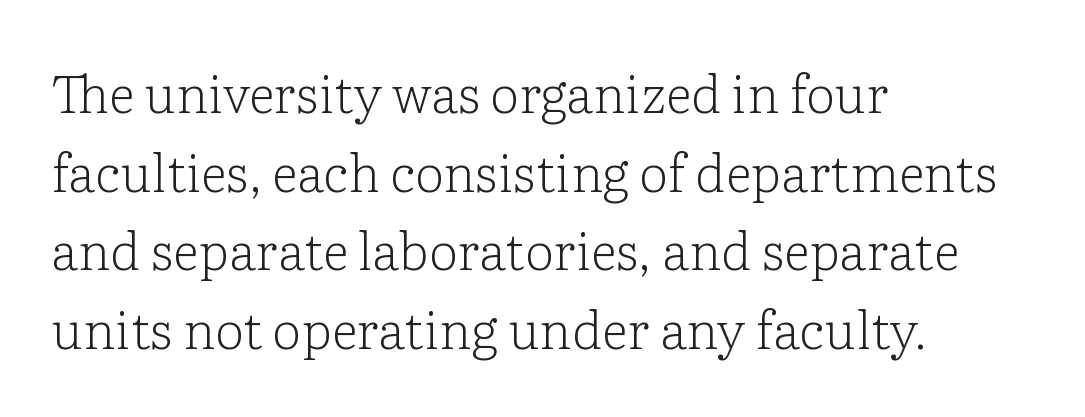
{"serif": "yes", "italic": "no", "bold": "no", "weight": "light", "width": "normal", "stroke_contrast": "low", "x_height": "medium", "monospaced": "no", "underline": "no", "align": "left", "line_spacing": "normal", "line_spacing_ratio": 1.51, "letter_spacing": "normal", "letter_spacing_em": 0.0, "glyph_px": 52}
